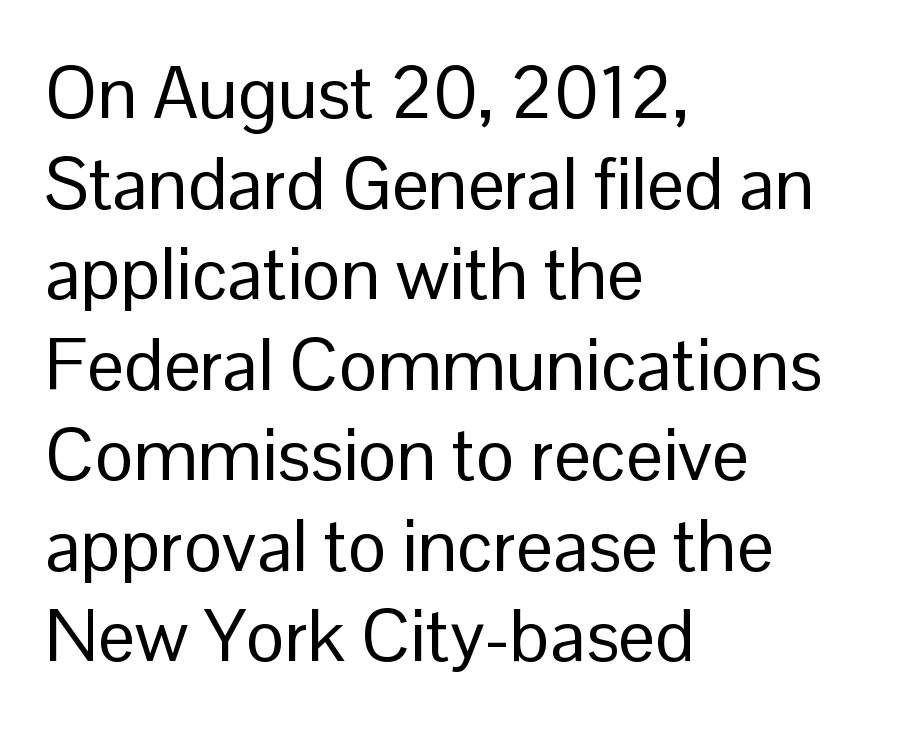
The image shows 73 px regular-weight sans-serif type, upright; set left-aligned, line spacing 1.24x, normal letter spacing, not underlined; low stroke contrast and a medium x-height.
